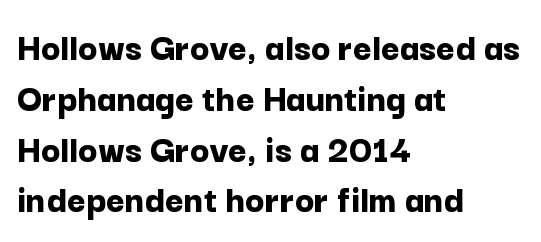
Honestly, the letter spacing is just normal — you wouldn't notice it. Unmarked baselines from the first word to the last. Horizontal bands of white between lines are of average thickness. The face used here has the dense, thick strokes of a bold. The specimen reads as upright at a glance.
